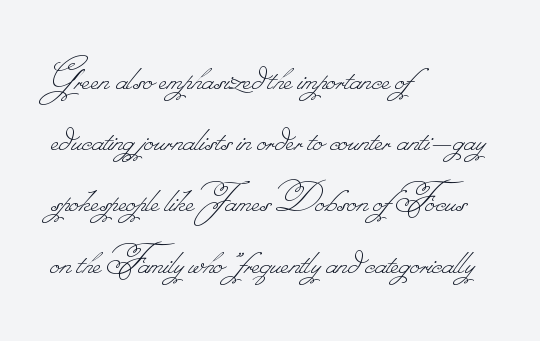
The gap between lines stays unmarked. Reading down the block, your eye returns to a fixed left position each line. Proportional: the letters do not fall into vertical columns. The face looks like a standard text weight, possibly lighter. Observe the ordinary spacing: letters are neighbours, not strangers. Vertically, the passage feels balanced, rows spaced as you'd expect.
